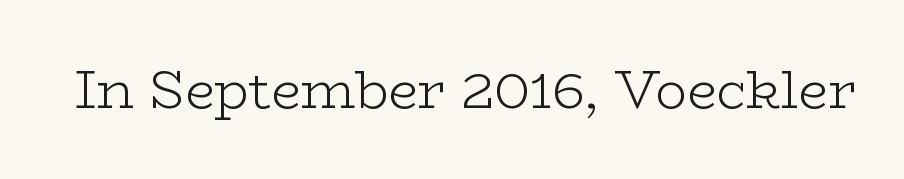
Q: Is the text bold? A: No.
Q: Is the text italic (slanted)? A: No, it is upright.
Q: Is the typeface a serif or a sans-serif typeface? A: Serif.
Q: Is the text underlined? A: No.
Q: Is the spacing between letters normal or unusually wide? A: Normal.
Q: Width (condensed, normal, or wide)? A: Wide.
Q: Stroke contrast? A: Low.
Q: x-height? A: Medium.
Q: Monospaced? A: No.
